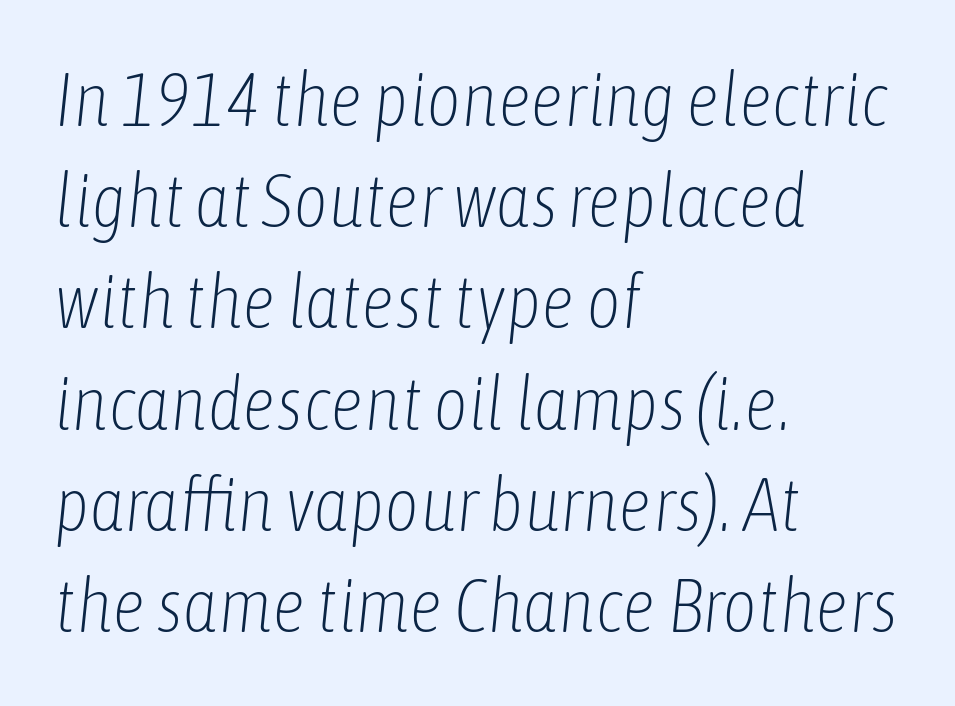
{"italic": "yes", "lean": "right", "slant_degrees": 6, "bold": "no", "weight": "light", "width": "condensed", "stroke_contrast": "low", "x_height": "medium", "monospaced": "no", "underline": "no", "align": "left", "line_spacing": "normal", "line_spacing_ratio": 1.35, "letter_spacing": "normal", "letter_spacing_em": 0.0, "glyph_px": 75}
